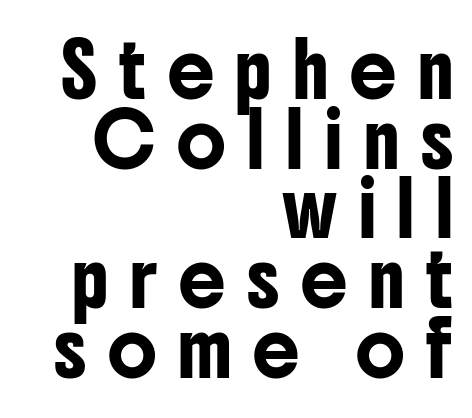
The type family on display is of the sans-serif kind. Characters remain perfectly vertical along every line. Think of a printed novel: that variable character pitch is what you see here. Does the copy run flush right? Yes — the right margin is perfectly even. Decoration check: the copy has no underline.
